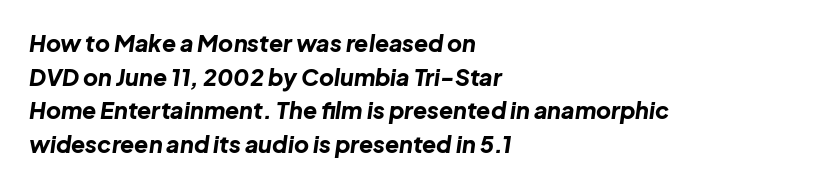
{"italic": "yes", "lean": "right", "slant_degrees": 8, "bold": "yes", "underline": "no", "align": "left", "line_spacing": "normal", "line_spacing_ratio": 1.46, "letter_spacing": "normal", "letter_spacing_em": 0.0, "glyph_px": 23}
